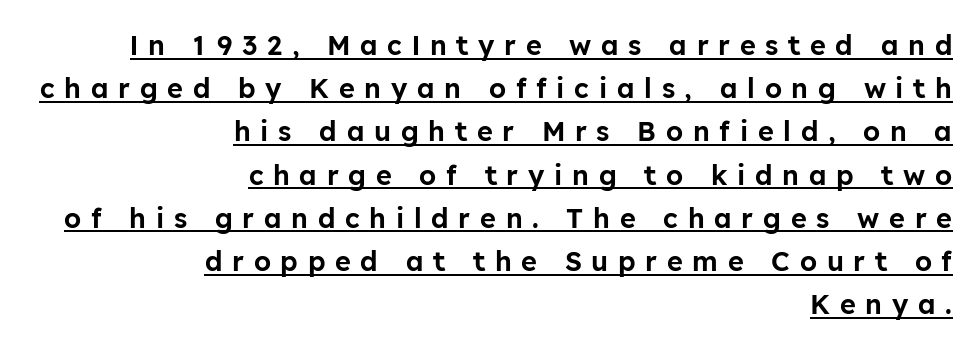
Q: Is the text italic (slanted)? A: No, it is upright.
Q: Is the text underlined? A: Yes.
Q: How is the paragraph aligned? A: Right-aligned.
Q: Is the spacing between letters normal or unusually wide? A: Unusually wide.
Q: Is the spacing between lines tight, normal or loose? A: Normal.
